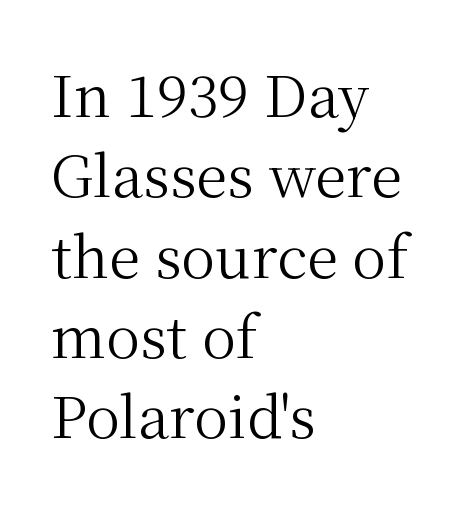
Spacing verdict: proportional, widths tailored to each character. Every character sits straight up, as roman type does. Each line starts at the same left margin while the right side varies. Little horizontal feet cap the strokes, marking this as serif type. The face used here is rendered with its standard letterfit. Stems and bowls with no extra thickness — not bold.
